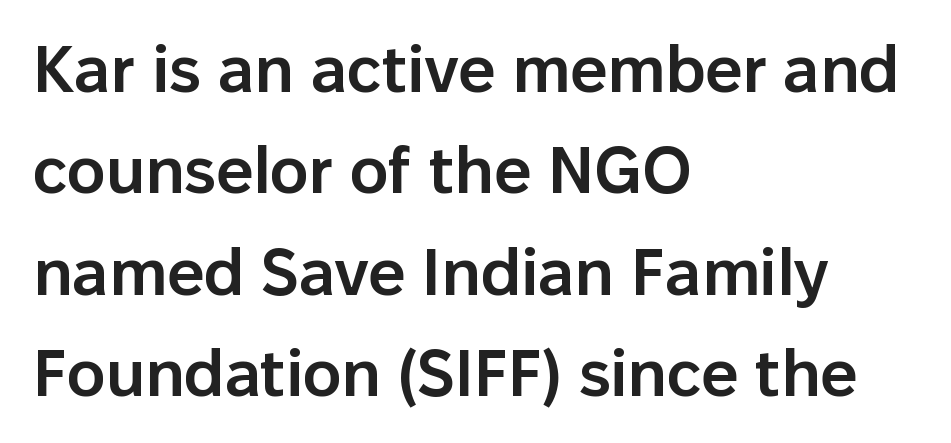
{"serif": "no", "italic": "no", "bold": "semi", "weight": "semibold", "width": "normal", "stroke_contrast": "low", "x_height": "medium", "monospaced": "no", "underline": "no", "align": "left", "line_spacing": "normal", "line_spacing_ratio": 1.56, "letter_spacing": "normal", "letter_spacing_em": 0.0, "glyph_px": 65}
